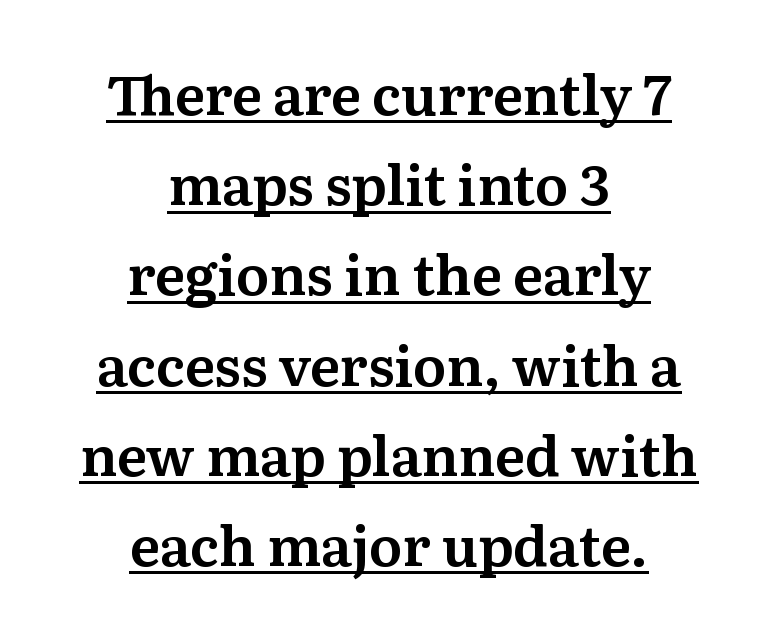
Q: Is the text italic (slanted)? A: No, it is upright.
Q: Is the typeface a serif or a sans-serif typeface? A: Serif.
Q: Is the text underlined? A: Yes.
Q: How is the paragraph aligned? A: Centered.
Q: Is the spacing between letters normal or unusually wide? A: Normal.
Q: Is the spacing between lines tight, normal or loose? A: Normal.
Q: Width (condensed, normal, or wide)? A: Normal.
Q: Stroke contrast? A: Medium.
Q: x-height? A: Medium.
Q: Monospaced? A: No.
